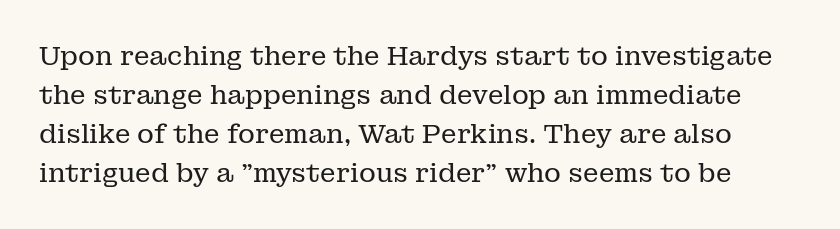
Q: Is the text bold? A: No.
Q: Is the text italic (slanted)? A: No, it is upright.
Q: Is the text underlined? A: No.
Q: Is the spacing between letters normal or unusually wide? A: Normal.
Q: Is the spacing between lines tight, normal or loose? A: Normal.
